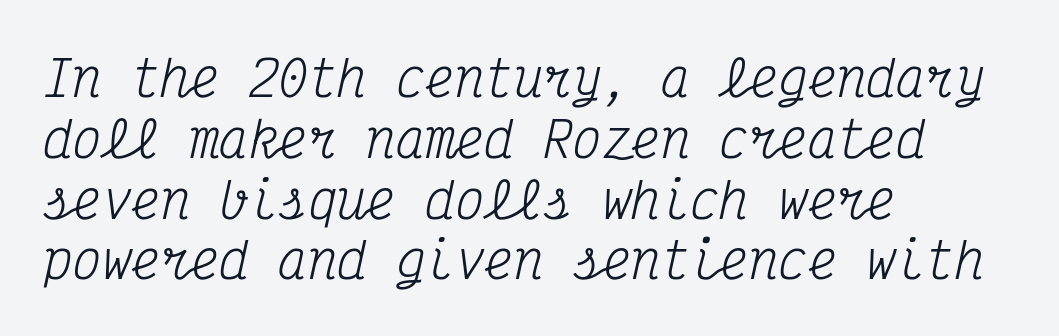
Q: Is the text bold? A: No.
Q: Is the text italic (slanted)? A: Yes, it leans right by about 12 degrees.
Q: Is the typeface a serif or a sans-serif typeface? A: Serif.
Q: Is the text underlined? A: No.
Q: How is the paragraph aligned? A: Left-aligned.
Q: Is the spacing between letters normal or unusually wide? A: Normal.
Q: Width (condensed, normal, or wide)? A: Condensed.
Q: Stroke contrast? A: Medium.
Q: x-height? A: Medium.
Q: Monospaced? A: Yes.
